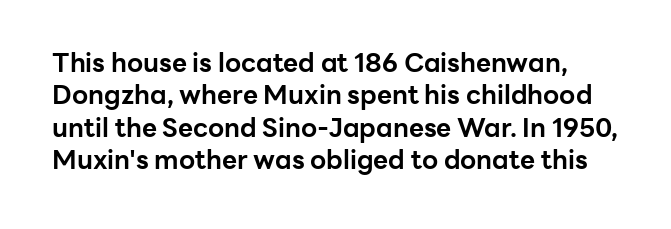
Q: Is the text bold? A: Yes.
Q: Is the text italic (slanted)? A: No, it is upright.
Q: Is the text underlined? A: No.
Q: Is the spacing between letters normal or unusually wide? A: Normal.
Q: Is the spacing between lines tight, normal or loose? A: Normal.
